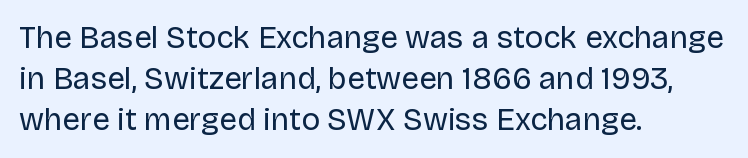
{"serif": "no", "italic": "no", "bold": "no", "weight": "regular", "width": "normal", "stroke_contrast": "low", "x_height": "large", "monospaced": "no", "underline": "no", "align": "left", "line_spacing": "normal", "line_spacing_ratio": 1.32, "letter_spacing": "normal", "letter_spacing_em": 0.0, "glyph_px": 31}
